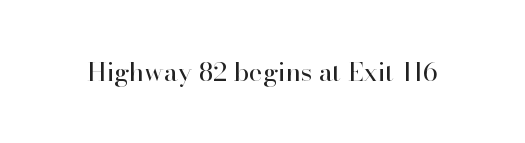
{"italic": "no", "bold": "no", "underline": "no", "letter_spacing": "normal", "letter_spacing_em": 0.0, "glyph_px": 26}
